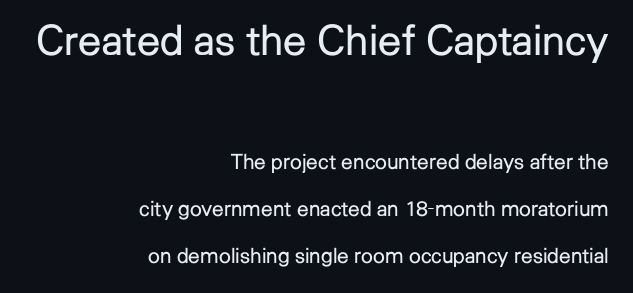
The image shows 42 px regular-weight sans-serif type, upright; set right-aligned, loose line spacing (2.26x), normal letter spacing, not underlined; the first (top) block is 2.0x larger; low stroke contrast and a medium x-height.
